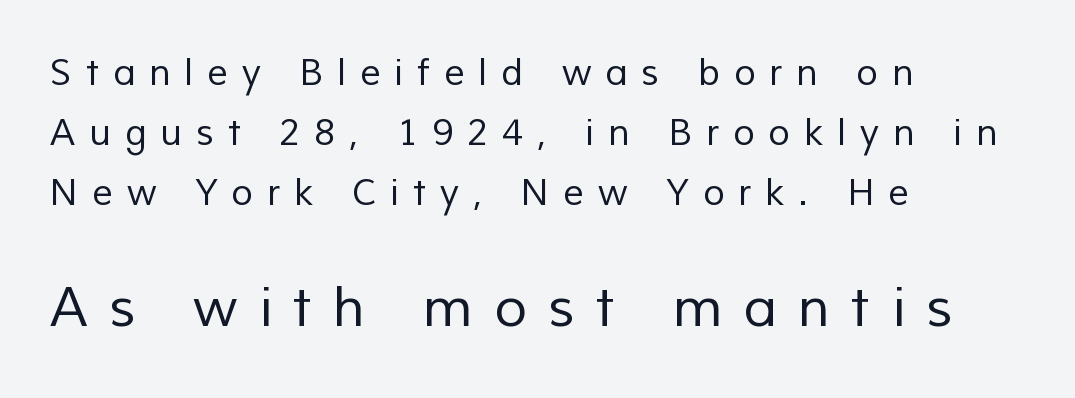
Q: Is the text bold? A: No.
Q: Is the typeface a serif or a sans-serif typeface? A: Sans-serif.
Q: Is the text underlined? A: No.
Q: How is the paragraph aligned? A: Left-aligned.
Q: Is the spacing between letters normal or unusually wide? A: Unusually wide.
Q: Is the spacing between lines tight, normal or loose? A: Normal.
Q: Which block of text is set in a larger size, the first (top) or the second (bottom)? A: The second (bottom) one.
Q: Width (condensed, normal, or wide)? A: Normal.
Q: Stroke contrast? A: Low.
Q: x-height? A: Medium.
Q: Monospaced? A: No.
